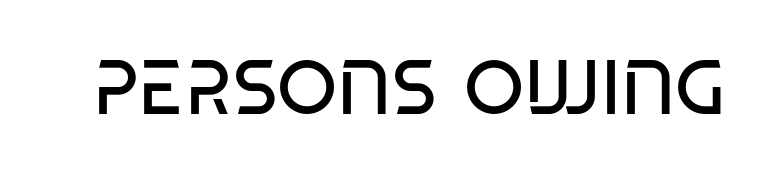
The space directly below the letters is spotless. Words appear dense and cohesive because spacing is normal. The face used here is a sans, in the tradition of grotesques and geometrics. Each letter keeps its own natural width here, so spacing adapts to shape.
